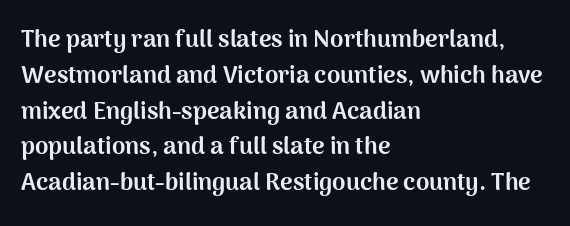
Italic: no, the glyphs are upright roman. Reading down the column, the eye jumps a familiar distance to each next line. Each row of text sits above clean, open space. Chunky letters — that's bold for sure.
